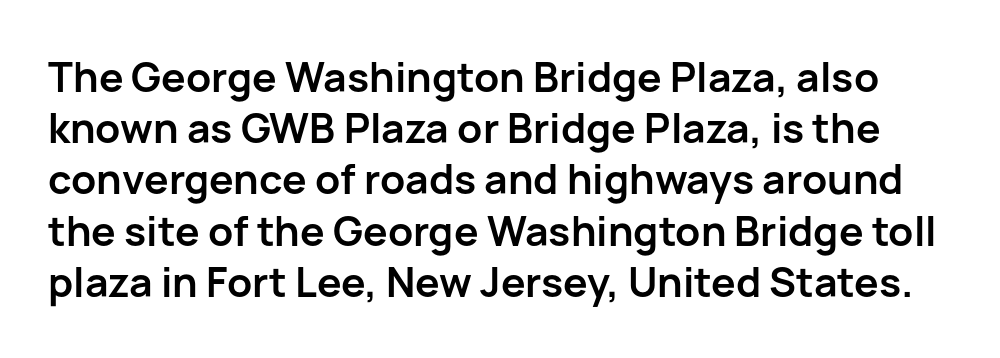
Q: Is the text bold? A: Yes.
Q: Is the text italic (slanted)? A: No, it is upright.
Q: Is the typeface a serif or a sans-serif typeface? A: Sans-serif.
Q: Is the text underlined? A: No.
Q: Is the spacing between letters normal or unusually wide? A: Normal.
Q: Is the spacing between lines tight, normal or loose? A: Normal.
Q: Width (condensed, normal, or wide)? A: Normal.
Q: Stroke contrast? A: Low.
Q: x-height? A: Medium.
Q: Monospaced? A: No.
